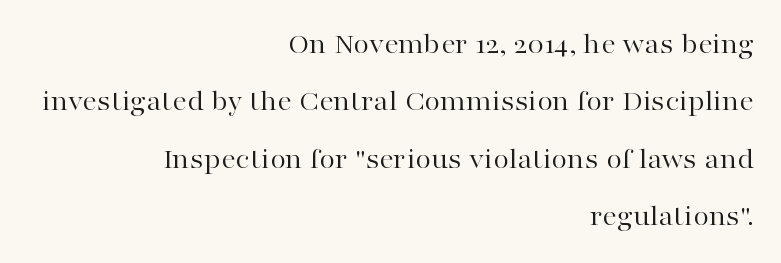
Q: Is the text bold? A: No.
Q: Is the text italic (slanted)? A: No, it is upright.
Q: Is the typeface a serif or a sans-serif typeface? A: Serif.
Q: Is the text underlined? A: No.
Q: How is the paragraph aligned? A: Right-aligned.
Q: Is the spacing between letters normal or unusually wide? A: Normal.
Q: Is the spacing between lines tight, normal or loose? A: Loose.
Q: Width (condensed, normal, or wide)? A: Wide.
Q: Stroke contrast? A: High.
Q: x-height? A: Medium.
Q: Monospaced? A: No.
